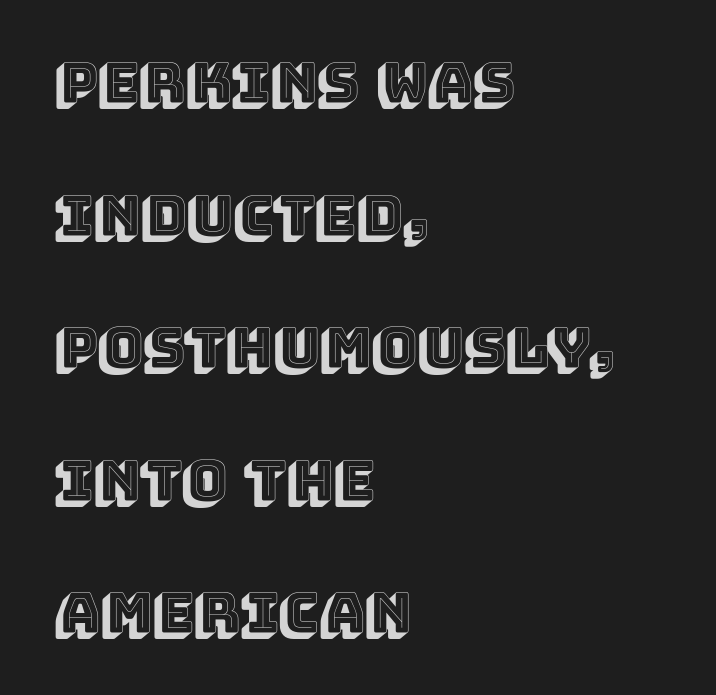
Is the block centered? No — it sits flush against the left margin. Look at the tracking — it's just the regular setting, nothing added. Posture: straight, roman, zero tilt. The face used here is proportionally spaced, like ordinary book or web type. A typesetter would call this leading open, well beyond the default.
